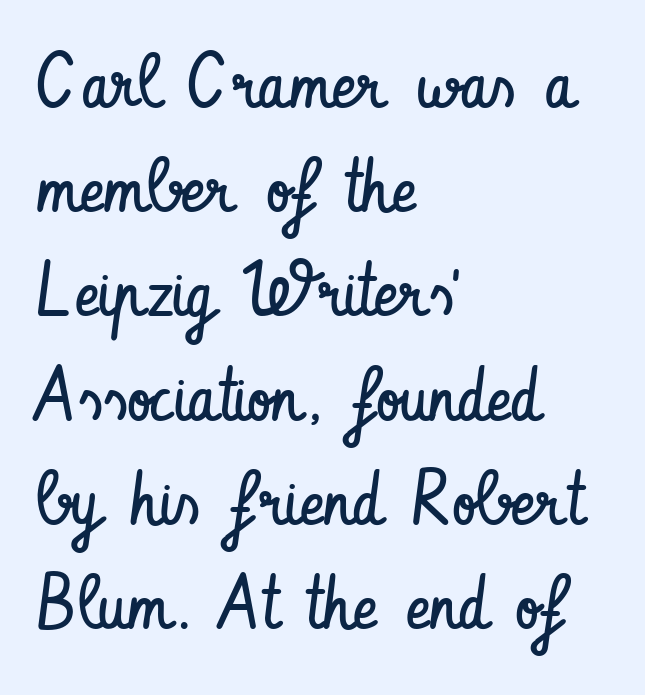
{"serif": "no", "italic": "no", "bold": "no", "weight": "regular", "width": "condensed", "stroke_contrast": "low", "x_height": "small", "monospaced": "no", "underline": "no", "align": "left", "line_spacing": "normal", "line_spacing_ratio": 1.39, "letter_spacing": "normal", "letter_spacing_em": 0.0, "glyph_px": 75}
